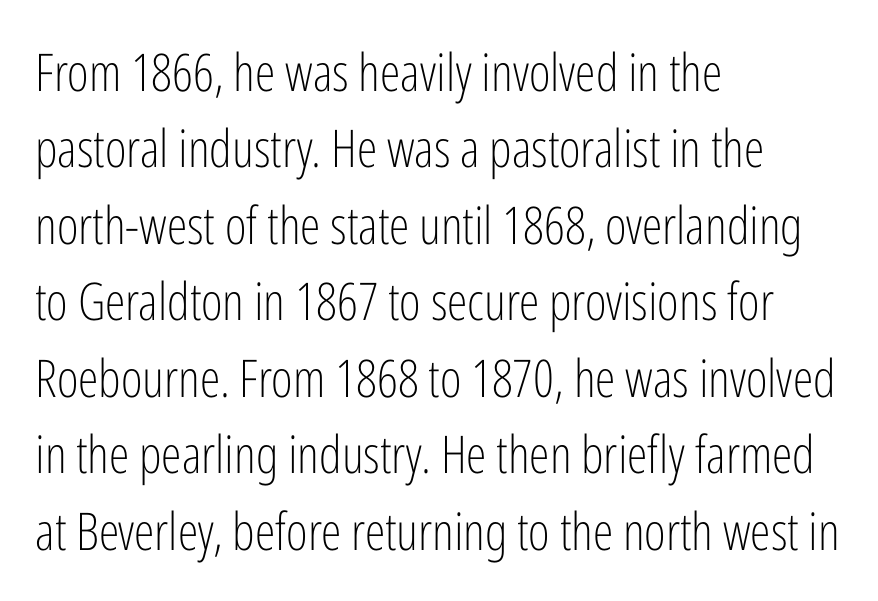
{"serif": "no", "italic": "no", "bold": "no", "weight": "light", "width": "condensed", "stroke_contrast": "low", "x_height": "medium", "monospaced": "no", "underline": "no", "align": "left", "line_spacing": "normal", "line_spacing_ratio": 1.47, "letter_spacing": "normal", "letter_spacing_em": 0.0, "glyph_px": 52}
